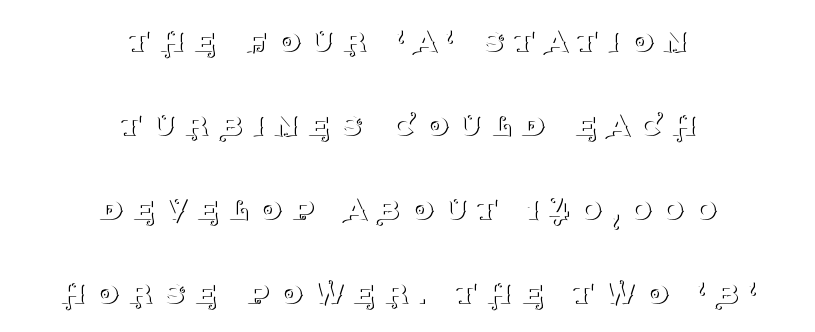
Q: Is the text bold? A: No.
Q: Is the text italic (slanted)? A: No, it is upright.
Q: Is the typeface a serif or a sans-serif typeface? A: Serif.
Q: Is the text underlined? A: No.
Q: How is the paragraph aligned? A: Centered.
Q: Is the spacing between letters normal or unusually wide? A: Unusually wide.
Q: Is the spacing between lines tight, normal or loose? A: Loose.
Q: Width (condensed, normal, or wide)? A: Normal.
Q: Stroke contrast? A: Medium.
Q: x-height? A: Large.
Q: Monospaced? A: No.
